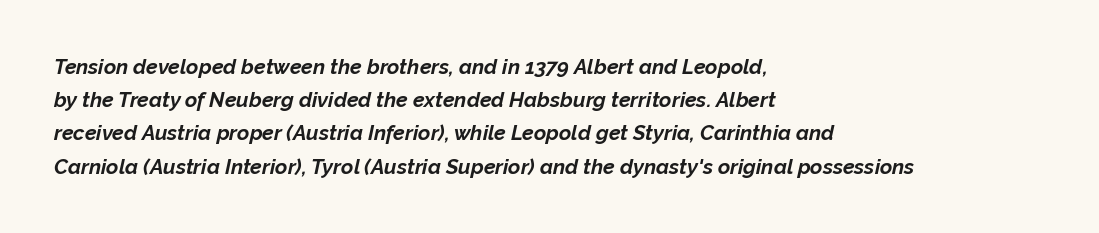
The image shows 21 px bold type, italic (leaning right); set left-aligned, normal line spacing (1.58x), normal letter spacing, not underlined.
